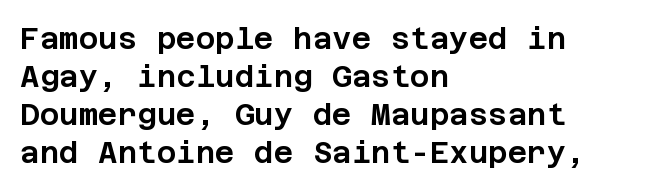
Q: Is the text italic (slanted)? A: No, it is upright.
Q: Is the typeface a serif or a sans-serif typeface? A: Sans-serif.
Q: Is the text underlined? A: No.
Q: How is the paragraph aligned? A: Left-aligned.
Q: Is the spacing between letters normal or unusually wide? A: Normal.
Q: Is the spacing between lines tight, normal or loose? A: Normal.
Q: Width (condensed, normal, or wide)? A: Normal.
Q: Stroke contrast? A: Low.
Q: x-height? A: Large.
